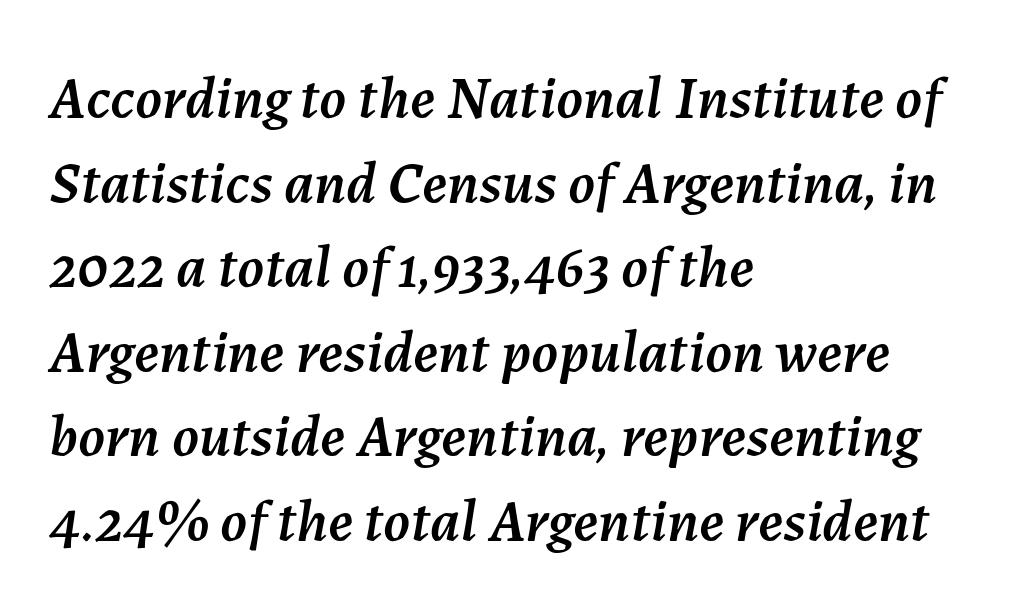
{"italic": "yes", "lean": "right", "slant_degrees": 7, "width": "normal", "stroke_contrast": "medium", "x_height": "medium", "monospaced": "no", "underline": "no", "align": "left", "line_spacing": "normal", "line_spacing_ratio": 1.41, "letter_spacing": "normal", "letter_spacing_em": 0.0, "glyph_px": 60}
